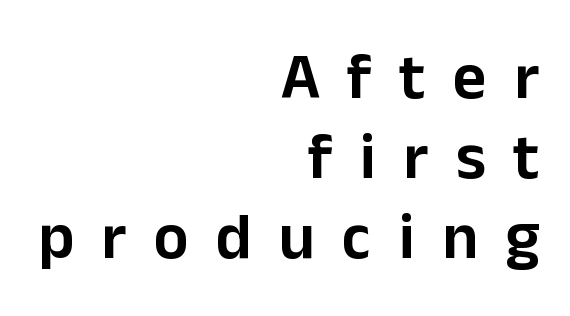
Classification — sans serif. Alignment: flush right. Italic? Not at all — the glyphs are vertical. How are the letters spaced? Widely, with obvious added tracking. Proportional: the letters do not fall into vertical columns. Bare-footed words on every line.
